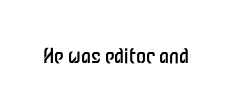
Q: Is the text bold? A: No.
Q: Is the text italic (slanted)? A: No, it is upright.
Q: Is the text underlined? A: No.
Q: Is the spacing between letters normal or unusually wide? A: Normal.
